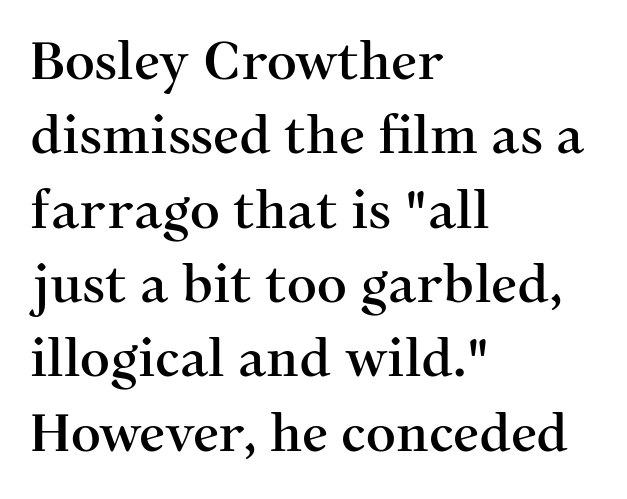
Q: Is the text italic (slanted)? A: No, it is upright.
Q: Is the typeface a serif or a sans-serif typeface? A: Serif.
Q: Is the text underlined? A: No.
Q: How is the paragraph aligned? A: Left-aligned.
Q: Is the spacing between letters normal or unusually wide? A: Normal.
Q: Is the spacing between lines tight, normal or loose? A: Normal.
Q: Width (condensed, normal, or wide)? A: Normal.
Q: Stroke contrast? A: Medium.
Q: x-height? A: Medium.
Q: Monospaced? A: No.
